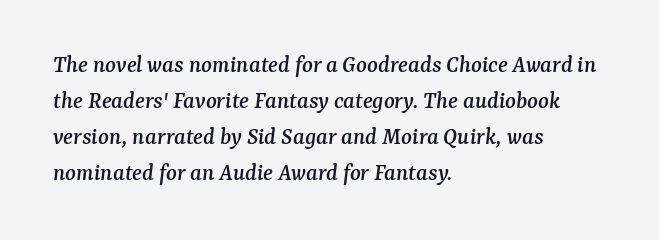
The foot of each line stays bare and open. In CSS terms this would be text-align: left. Observe the lean: these are italic letterforms. In terms of leading, this rendering sits right in the middle. The letters sit at their default tracking, neither squeezed nor spread.
